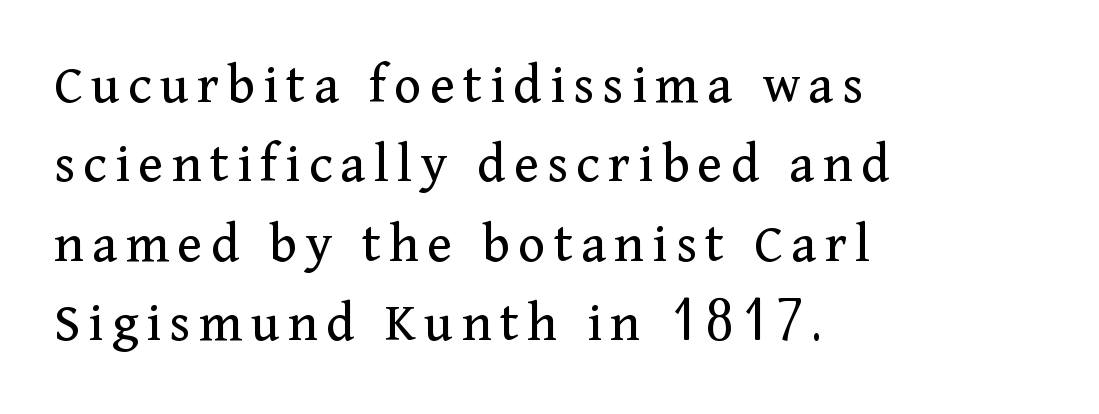
{"serif": "yes", "italic": "no", "bold": "no", "weight": "regular", "width": "normal", "stroke_contrast": "medium", "x_height": "medium", "monospaced": "no", "underline": "no", "align": "left", "line_spacing": "normal", "line_spacing_ratio": 1.37, "glyph_px": 58}
